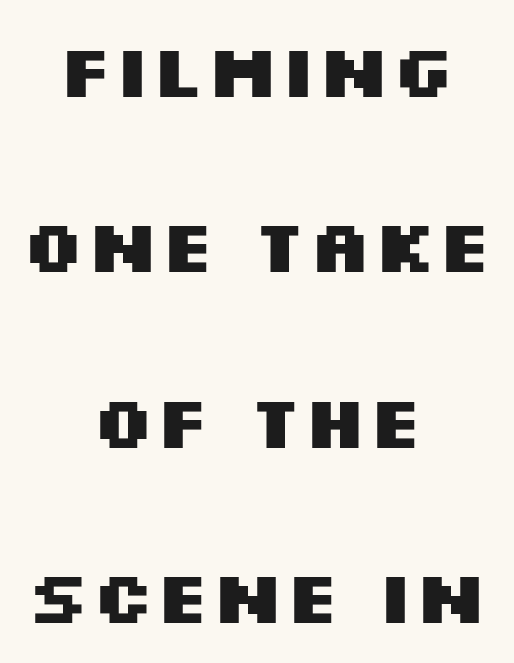
The type is set solid horizontally, with unmodified tracking. Leading is clearly above the norm, producing a sparse column. Spacing verdict: proportional, widths tailored to each character. This is sans-serif lettering, the kind often seen on screens and signage. Caption: bold face, heavy strokes. Where is the straight margin? There isn't one; the lines are centered.
